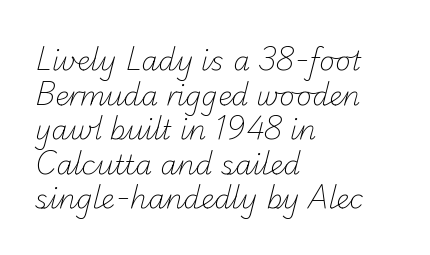
Q: Is the text bold? A: No.
Q: Is the text underlined? A: No.
Q: How is the paragraph aligned? A: Left-aligned.
Q: Is the spacing between letters normal or unusually wide? A: Normal.
Q: Is the spacing between lines tight, normal or loose? A: Normal.
